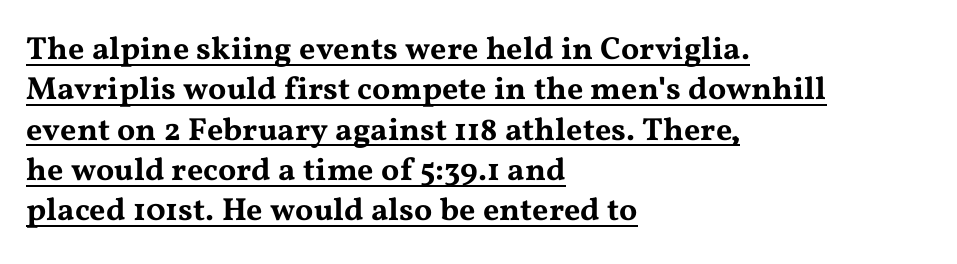
{"serif": "yes", "italic": "no", "width": "wide", "stroke_contrast": "medium", "x_height": "medium", "monospaced": "no", "underline": "yes", "align": "left", "line_spacing": "normal", "line_spacing_ratio": 1.26, "letter_spacing": "normal", "letter_spacing_em": 0.0, "glyph_px": 32}
